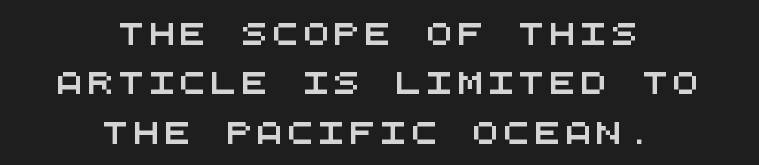
Q: Is the text underlined? A: No.
Q: How is the paragraph aligned? A: Centered.
Q: Is the spacing between letters normal or unusually wide? A: Unusually wide.
Q: Is the spacing between lines tight, normal or loose? A: Loose.
